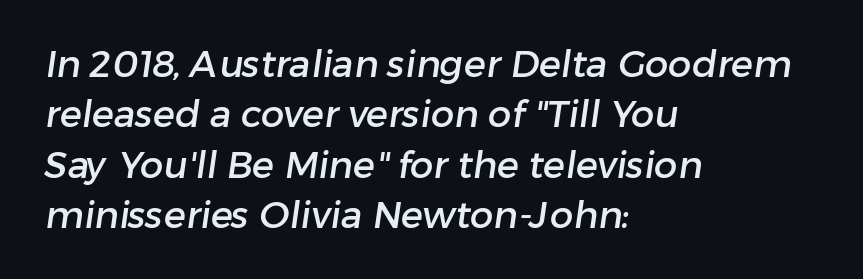
{"serif": "no", "width": "normal", "stroke_contrast": "low", "x_height": "medium", "monospaced": "no", "underline": "no", "align": "left", "line_spacing": "normal", "line_spacing_ratio": 1.36, "letter_spacing": "normal", "letter_spacing_em": 0.0, "glyph_px": 37}
